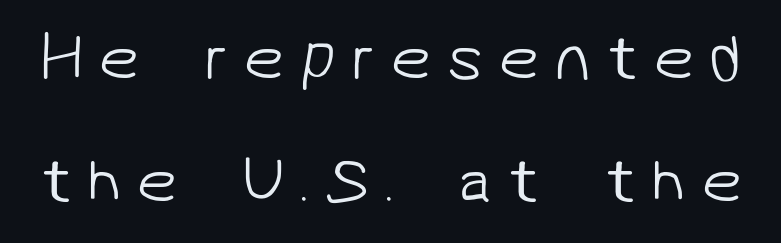
Q: Is the text bold? A: No.
Q: Is the typeface a serif or a sans-serif typeface? A: Sans-serif.
Q: Is the text underlined? A: No.
Q: Is the spacing between letters normal or unusually wide? A: Unusually wide.
Q: Is the spacing between lines tight, normal or loose? A: Loose.
Q: Width (condensed, normal, or wide)? A: Normal.
Q: Stroke contrast? A: Low.
Q: x-height? A: Medium.
Q: Monospaced? A: No.
